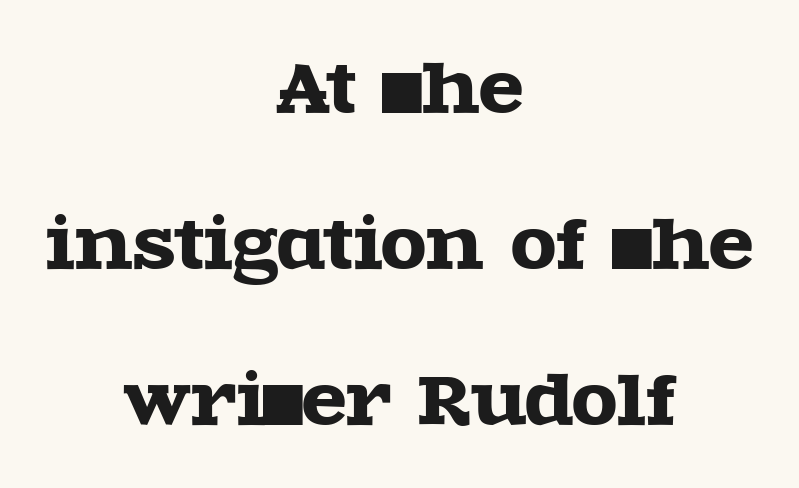
{"serif": "yes", "italic": "no", "width": "wide", "x_height": "large", "monospaced": "no", "underline": "no", "align": "center", "line_spacing": "loose", "line_spacing_ratio": 2.36, "letter_spacing": "normal", "letter_spacing_em": 0.0, "glyph_px": 66}
